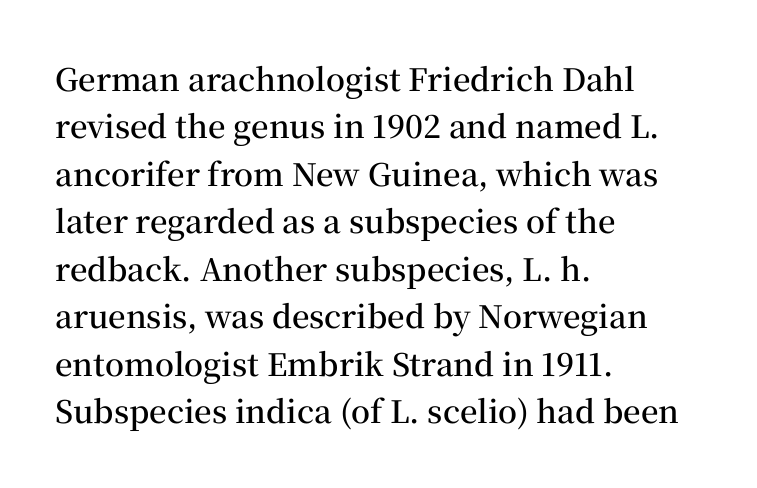
The gaps between neighbouring characters are ordinary and unremarkable. If you measured baseline to baseline, you'd find a middling distance. Any mark beneath the type? The region is blank. Regarding serifs, this sample has them. Is the block centered? No — it sits flush against the left margin. Varying glyph widths throughout — classic text-font behaviour.
